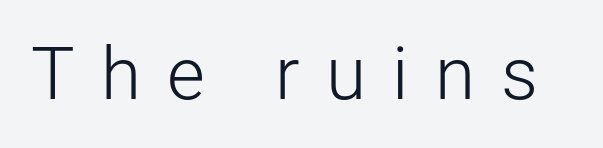
{"serif": "no", "italic": "no", "bold": "no", "weight": "light", "width": "normal", "stroke_contrast": "low", "x_height": "medium", "monospaced": "no", "underline": "no", "letter_spacing": "wide", "letter_spacing_em": 0.36, "glyph_px": 73}
